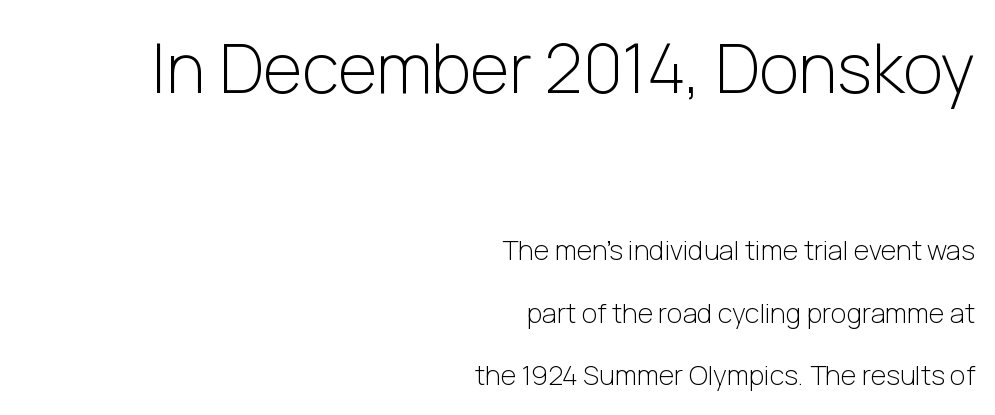
The image shows 68 px light sans-serif type, upright; set right-aligned, loose line spacing (2.31x), normal letter spacing, not underlined; the first (top) block is 2.52x larger; low stroke contrast and a medium x-height.
